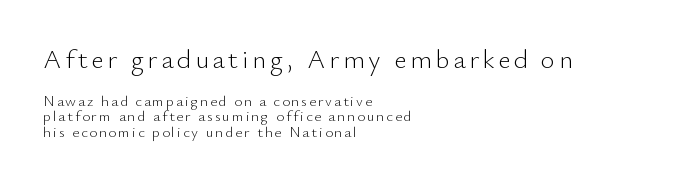
Q: Is the text bold? A: No.
Q: Is the text italic (slanted)? A: No, it is upright.
Q: Is the text underlined? A: No.
Q: How is the paragraph aligned? A: Left-aligned.
Q: Is the spacing between lines tight, normal or loose? A: Tight.
Q: Which block of text is set in a larger size, the first (top) or the second (bottom)? A: The first (top) one.
